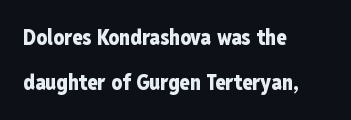
The image shows 21 px bold type, upright; set left-aligned, loose line spacing (2.12x), normal letter spacing, not underlined.
